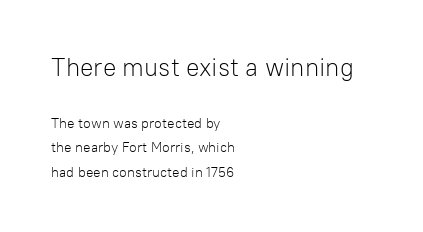
Do the letters lean? They stand straight. The cut favours lightness, reaching ordinary text weight at its darkest. Between one letter and the next there's only the usual sliver of space. No word sits above an underline. The composition opens big and finishes small.
